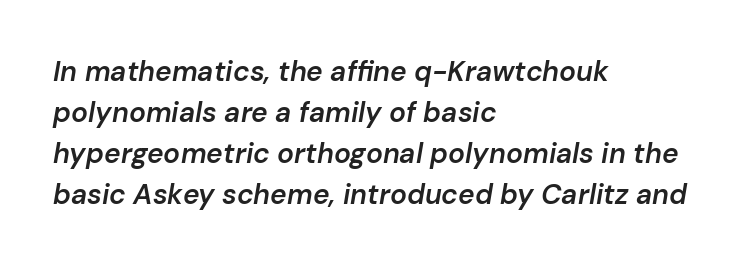
{"italic": "yes", "lean": "right", "slant_degrees": 10, "bold": "semi", "weight": "semibold", "width": "normal", "stroke_contrast": "low", "x_height": "medium", "monospaced": "no", "underline": "no", "align": "left", "line_spacing": "normal", "line_spacing_ratio": 1.47, "letter_spacing": "normal", "letter_spacing_em": 0.0, "glyph_px": 28}
